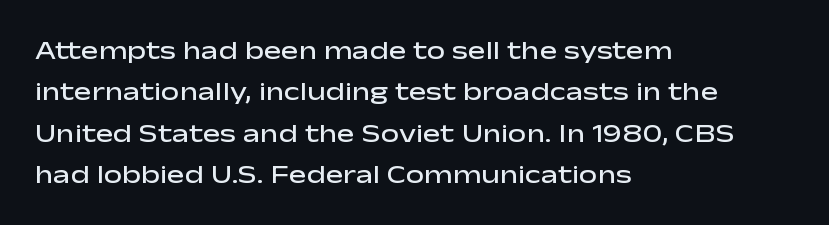
The image shows 26 px text type, upright; set left-aligned, normal line spacing (1.59x), normal letter spacing, not underlined.
